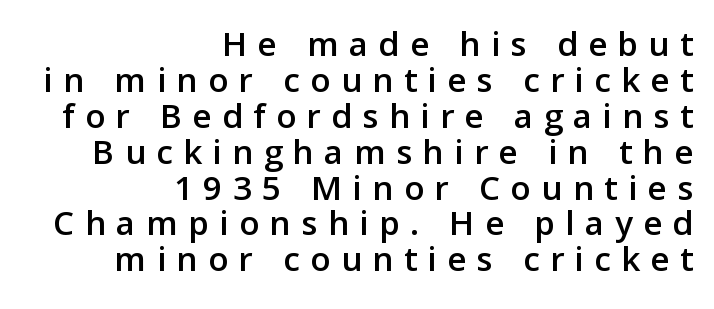
The image shows 37 px sans-serif type, upright; set right-aligned, tight line spacing (0.97x), unusually wide letter spacing (+0.28 em), not underlined; low stroke contrast and a medium x-height.
